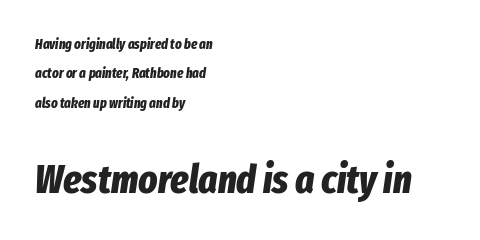
Heft: maximum for text — a bold. Has an underline been added? It has not. The lines are spread far apart with generous leading. The compositor pushed each line to the left boundary. Quick note: italic.
